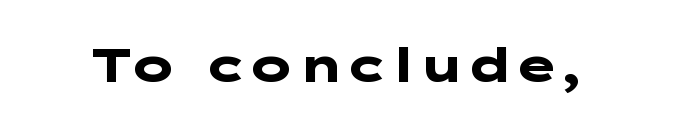
The string is rendered with underlining switched off. The axis of the letterforms is exactly vertical. Each word holds together tightly as a unit, with standard inter-letter gaps. Its strokes are broad and dark, the hallmark of bold type. Font category for this specimen: sans-serif.
